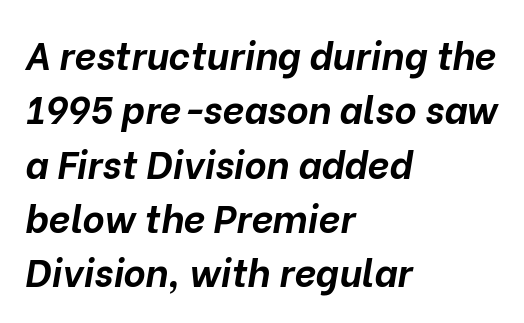
A student would call this left alignment; a typographer would say flush left, rag right. The designer left line spacing at the default. Beneath every word, the page is bare. The rendering uses natural spacing where letterforms have individual widths. You could call the tracking neutral — neither tight nor loose.
